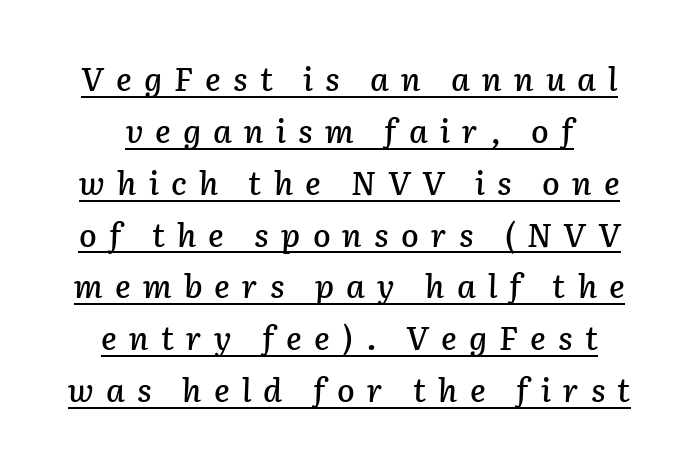
Q: Is the text italic (slanted)? A: Yes, it leans right by about 2 degrees.
Q: Is the text underlined? A: Yes.
Q: How is the paragraph aligned? A: Centered.
Q: Is the spacing between letters normal or unusually wide? A: Unusually wide.
Q: Is the spacing between lines tight, normal or loose? A: Normal.
Q: Width (condensed, normal, or wide)? A: Normal.
Q: Stroke contrast? A: Low.
Q: x-height? A: Medium.
Q: Monospaced? A: No.
